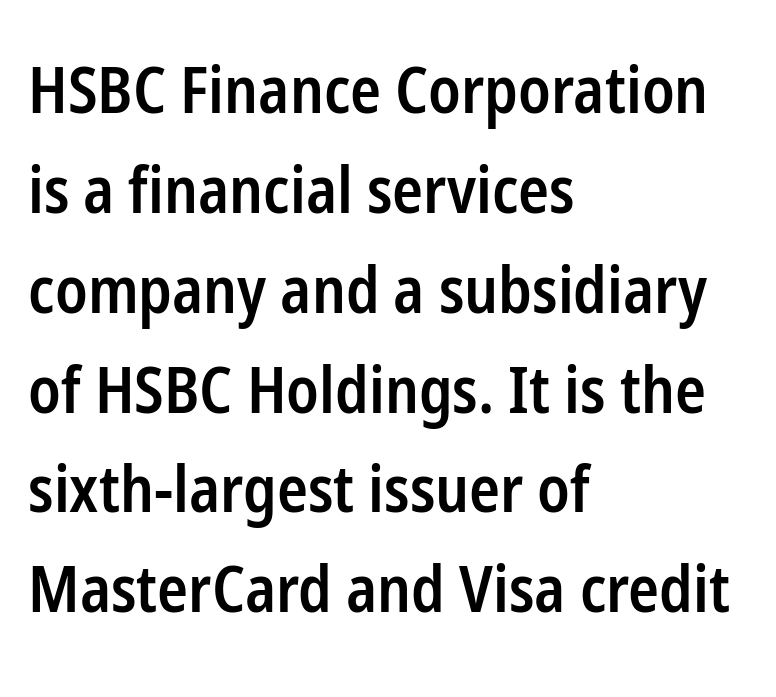
The face used here is a semibold: visibly heavier than regular, lighter than bold. The type is set solid horizontally, with unmodified tracking. The rag falls on the right side of this text block. What kind of face is this? One without serifs — a sans. These lines are rendered in a variable-pitch font. Horizontal bands of white between lines are of average thickness.
